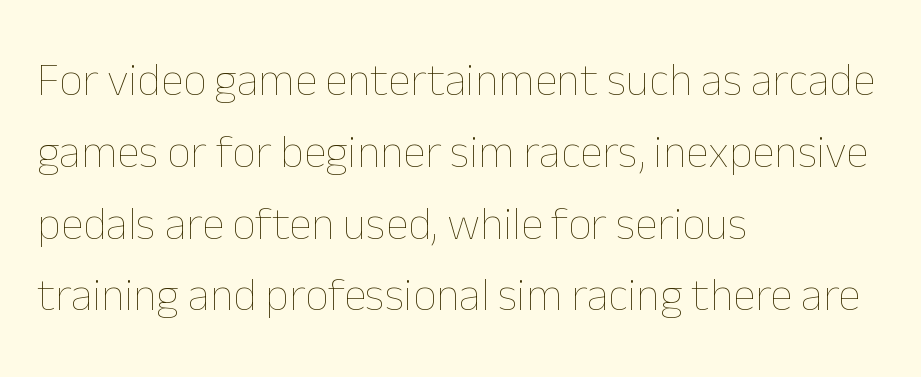
The image shows 46 px thin type, upright; set left-aligned, normal line spacing (1.56x), normal letter spacing, not underlined; low stroke contrast and a medium x-height.
